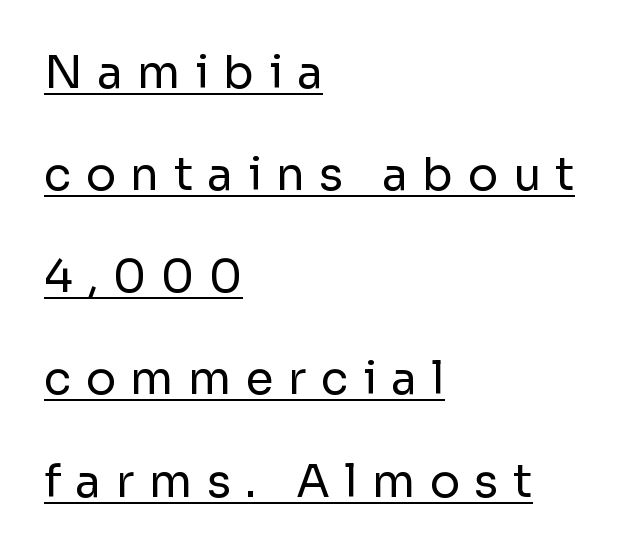
Q: Is the text bold? A: No.
Q: Is the text italic (slanted)? A: No, it is upright.
Q: Is the typeface a serif or a sans-serif typeface? A: Sans-serif.
Q: Is the text underlined? A: Yes.
Q: How is the paragraph aligned? A: Left-aligned.
Q: Is the spacing between letters normal or unusually wide? A: Unusually wide.
Q: Is the spacing between lines tight, normal or loose? A: Loose.
Q: Width (condensed, normal, or wide)? A: Normal.
Q: Stroke contrast? A: Low.
Q: x-height? A: Medium.
Q: Monospaced? A: No.
